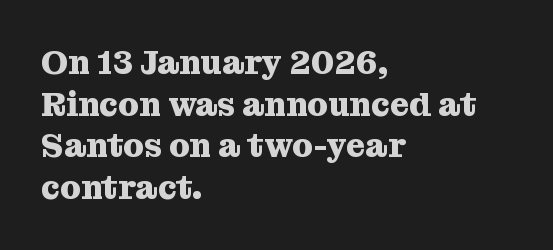
Q: Is the text bold? A: Yes.
Q: Is the text italic (slanted)? A: No, it is upright.
Q: Is the typeface a serif or a sans-serif typeface? A: Serif.
Q: Is the text underlined? A: No.
Q: How is the paragraph aligned? A: Left-aligned.
Q: Is the spacing between letters normal or unusually wide? A: Normal.
Q: Is the spacing between lines tight, normal or loose? A: Normal.
Q: Width (condensed, normal, or wide)? A: Normal.
Q: Stroke contrast? A: Medium.
Q: x-height? A: Medium.
Q: Monospaced? A: No.
